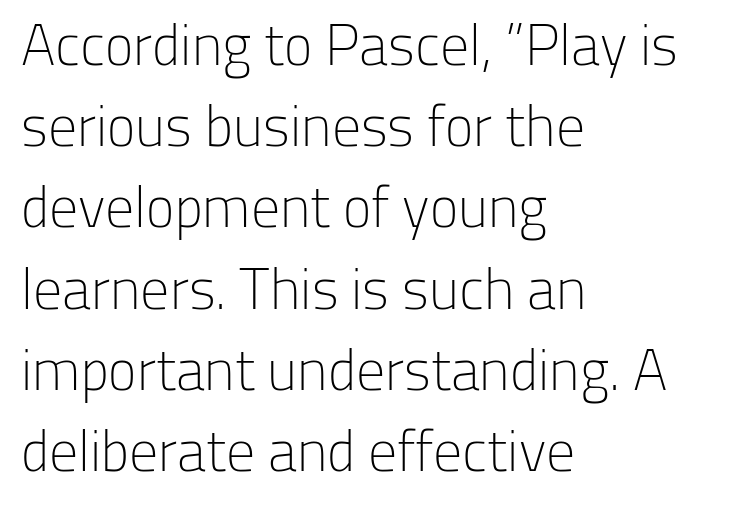
The ragged edge is on the right, which tells us the setting is flush left. Think of a printed novel: that variable character pitch is what you see here. The typeface has the unassuming heft of standard copy or less. These lines sit exactly where default settings would place them. The rendering shows plain stroke endings on the letterforms — a sans-serif design.
